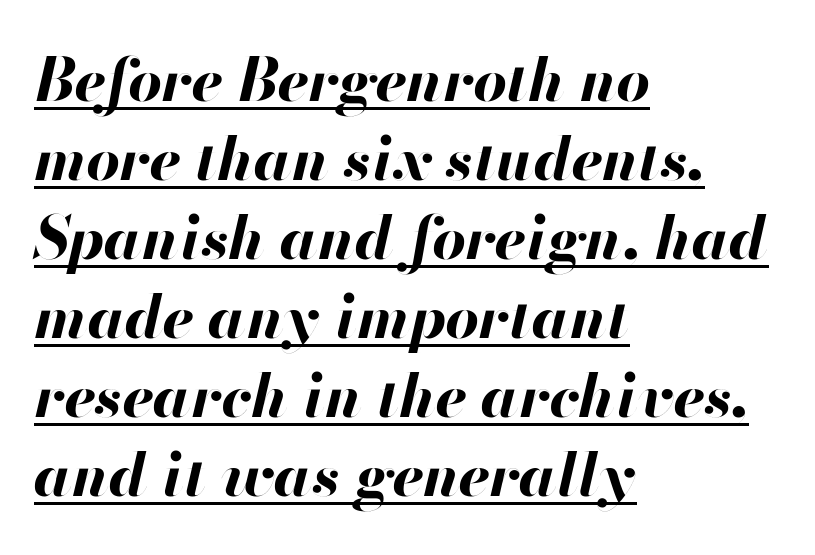
{"italic": "yes", "lean": "right", "slant_degrees": 13, "bold": "yes", "weight": "bold", "width": "normal", "stroke_contrast": "high", "x_height": "small", "monospaced": "no", "underline": "yes", "align": "left", "line_spacing": "normal", "line_spacing_ratio": 1.34, "letter_spacing": "normal", "letter_spacing_em": 0.0, "glyph_px": 59}
